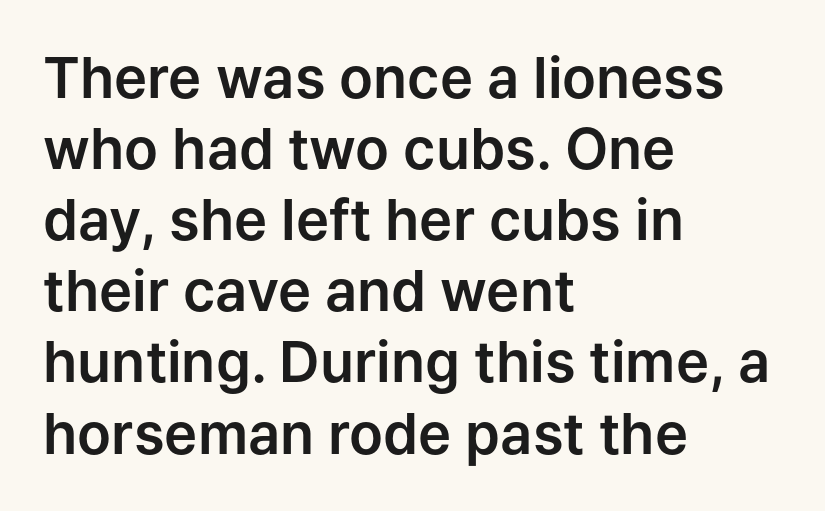
Serif or sans? Sans — the stroke terminals are bare. The passage is arranged the way most books set body copy — flush left. Every character sits straight up, as roman type does. Normally led — the rows are evenly, conventionally spaced. The baseline area is clear.
